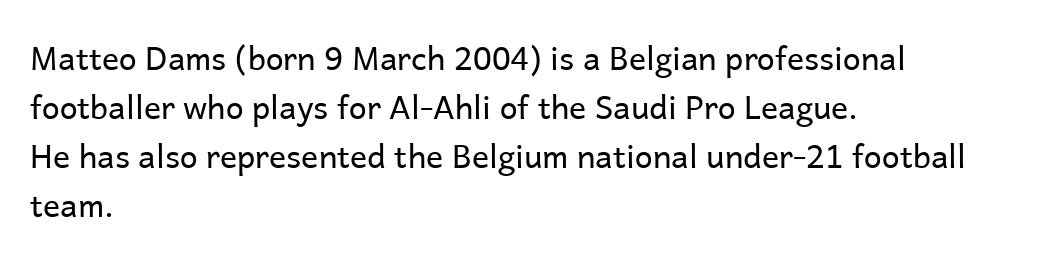
Q: Is the text bold? A: No.
Q: Is the text italic (slanted)? A: No, it is upright.
Q: Is the typeface a serif or a sans-serif typeface? A: Sans-serif.
Q: Is the text underlined? A: No.
Q: How is the paragraph aligned? A: Left-aligned.
Q: Is the spacing between letters normal or unusually wide? A: Normal.
Q: Is the spacing between lines tight, normal or loose? A: Normal.
Q: Width (condensed, normal, or wide)? A: Normal.
Q: Stroke contrast? A: Low.
Q: x-height? A: Medium.
Q: Monospaced? A: No.
